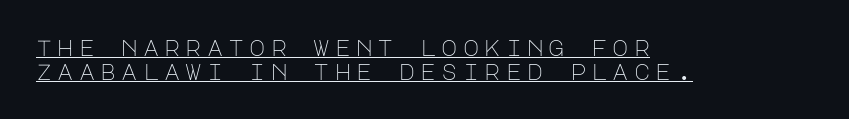
{"italic": "no", "bold": "no", "underline": "yes", "align": "left", "line_spacing": "tight", "line_spacing_ratio": 1.09, "letter_spacing": "wide", "letter_spacing_em": 0.23, "glyph_px": 22}
